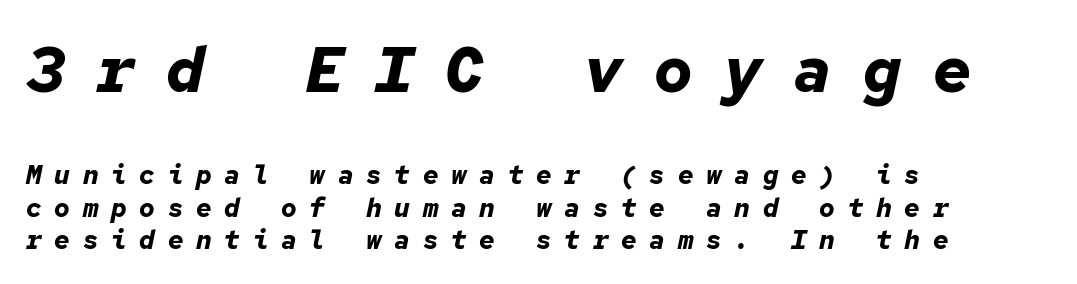
The image shows 64 px bold type, italic (leaning right), monospaced; set left-aligned, normal line spacing (1.25x), unusually wide letter spacing (+0.49 em), not underlined; the first (top) block is 2.46x larger; low stroke contrast and a medium x-height.
